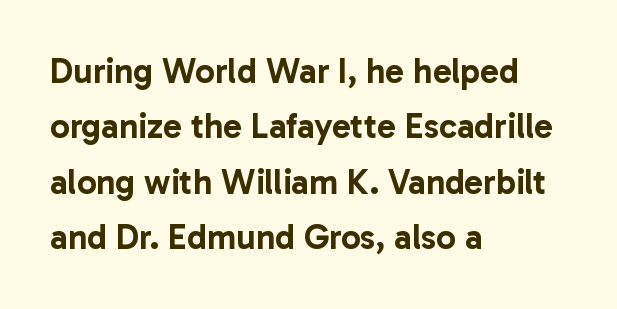
The image shows 35 px sans-serif type, upright; set left-aligned, normal line spacing (1.58x), normal letter spacing, not underlined; low stroke contrast and a medium x-height.
